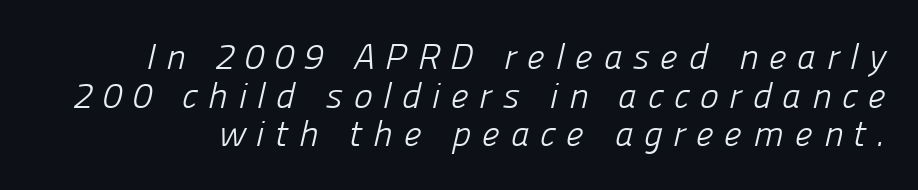
The image shows 36 px light sans-serif type; set tight line spacing (1.07x), unusually wide letter spacing (+0.29 em), not underlined; low stroke contrast and a medium x-height.
